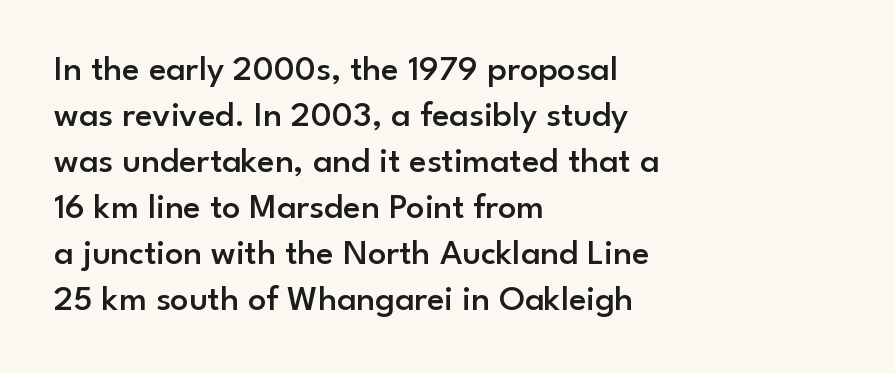
The image shows 36 px semibold sans-serif type, upright; set left-aligned, normal line spacing (1.28x), normal letter spacing, not underlined; low stroke contrast and a small x-height.
